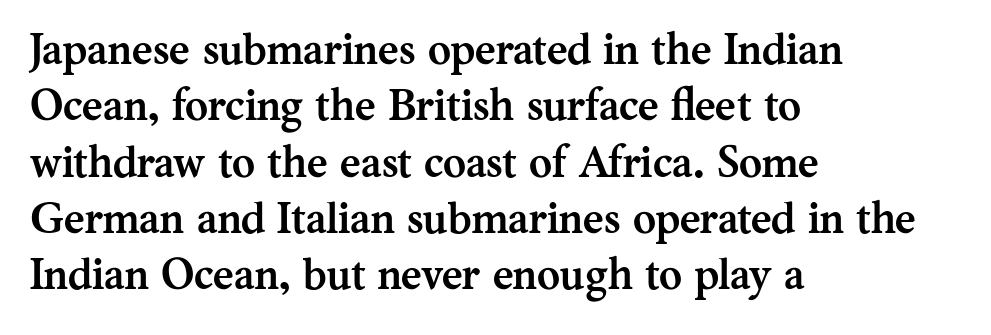
Q: Is the text bold? A: Yes.
Q: Is the text italic (slanted)? A: No, it is upright.
Q: Is the typeface a serif or a sans-serif typeface? A: Serif.
Q: Is the text underlined? A: No.
Q: How is the paragraph aligned? A: Left-aligned.
Q: Is the spacing between letters normal or unusually wide? A: Normal.
Q: Is the spacing between lines tight, normal or loose? A: Normal.
Q: Width (condensed, normal, or wide)? A: Normal.
Q: Stroke contrast? A: Medium.
Q: x-height? A: Medium.
Q: Monospaced? A: No.
